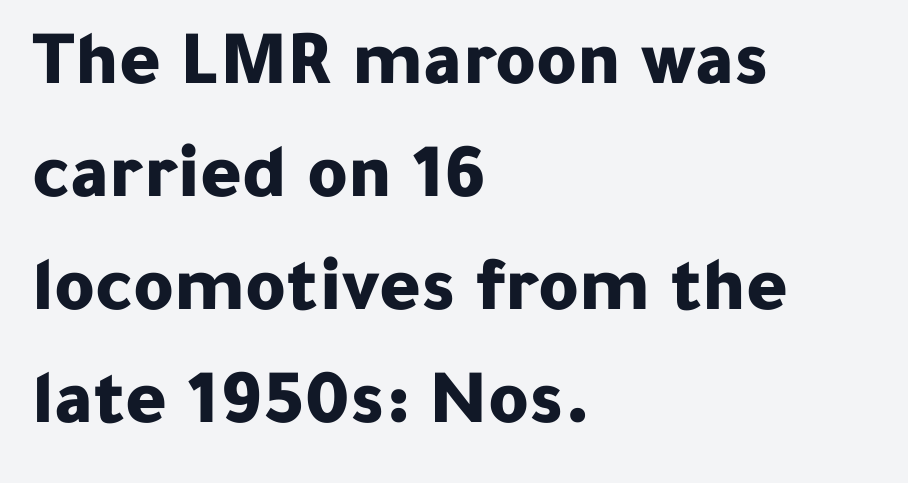
The font family rendered here belongs to the sans-serif group. The designer left line spacing at the default. A typesetter would call this zero additional tracking. Do the characters align in a grid? No, the font is proportional.
